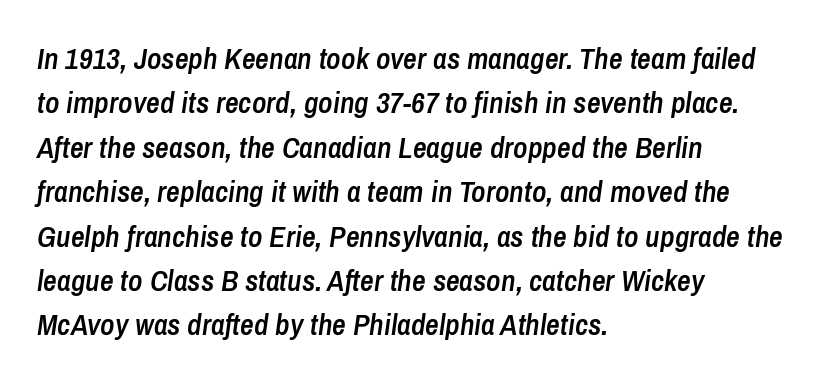
Q: Is the text bold? A: Semi-bold.
Q: Is the text italic (slanted)? A: Yes, it leans right by about 8 degrees.
Q: Is the text underlined? A: No.
Q: How is the paragraph aligned? A: Left-aligned.
Q: Is the spacing between letters normal or unusually wide? A: Normal.
Q: Is the spacing between lines tight, normal or loose? A: Normal.
Q: Width (condensed, normal, or wide)? A: Condensed.
Q: Stroke contrast? A: Low.
Q: x-height? A: Medium.
Q: Monospaced? A: No.
